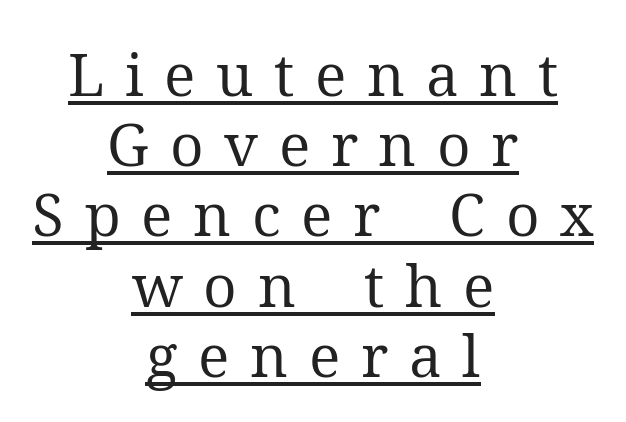
Q: Is the text bold? A: No.
Q: Is the text italic (slanted)? A: No, it is upright.
Q: Is the typeface a serif or a sans-serif typeface? A: Serif.
Q: Is the text underlined? A: Yes.
Q: How is the paragraph aligned? A: Centered.
Q: Is the spacing between letters normal or unusually wide? A: Unusually wide.
Q: Width (condensed, normal, or wide)? A: Normal.
Q: Stroke contrast? A: Medium.
Q: x-height? A: Medium.
Q: Monospaced? A: No.
